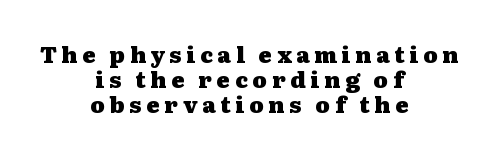
Q: Is the text bold? A: Yes.
Q: Is the text italic (slanted)? A: No, it is upright.
Q: Is the text underlined? A: No.
Q: How is the paragraph aligned? A: Centered.
Q: Is the spacing between letters normal or unusually wide? A: Unusually wide.
Q: Is the spacing between lines tight, normal or loose? A: Tight.
